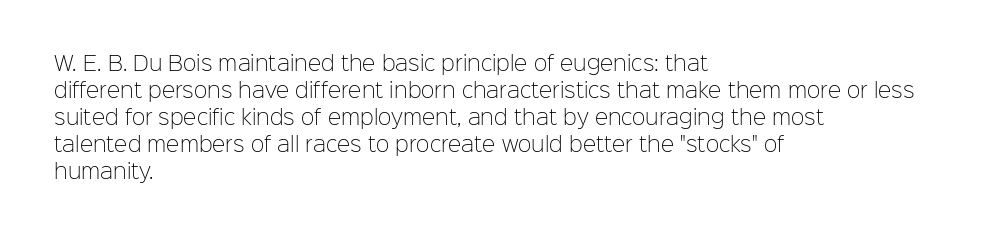
The image shows 20 px text type, upright; set left-aligned, normal line spacing (1.35x), normal letter spacing, not underlined.
